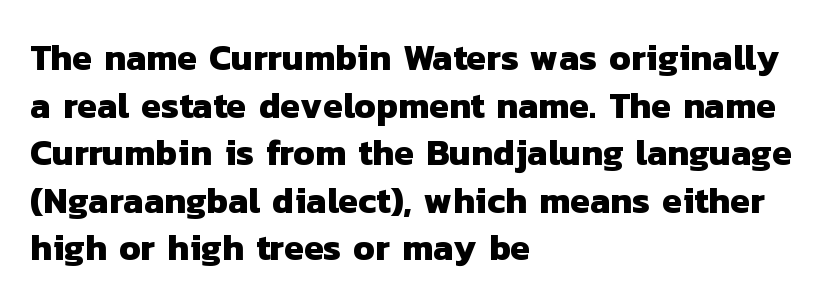
{"serif": "no", "bold": "yes", "weight": "heavy", "width": "normal", "stroke_contrast": "low", "x_height": "medium", "monospaced": "no", "underline": "no", "align": "left", "line_spacing": "normal", "line_spacing_ratio": 1.32, "letter_spacing": "normal", "letter_spacing_em": 0.0, "glyph_px": 36}
